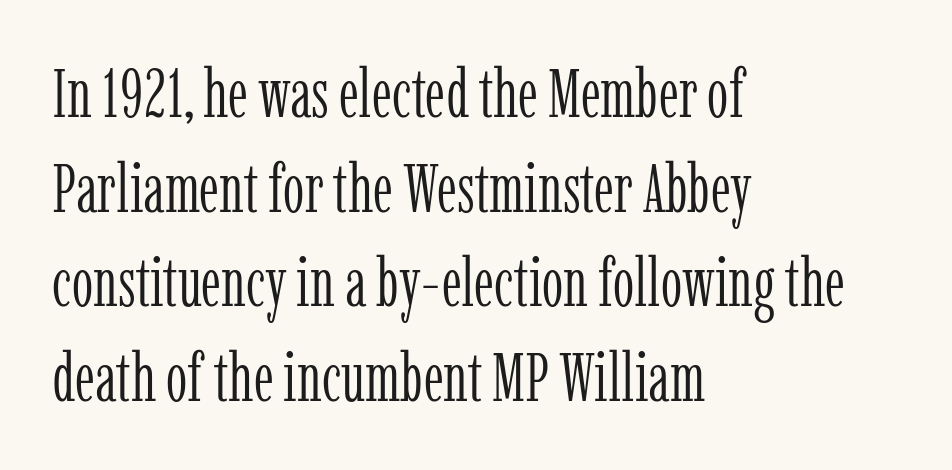
The image shows 68 px light, condensed serif type, upright; set left-aligned, normal line spacing (1.39x), normal letter spacing, not underlined; low stroke contrast and a medium x-height.
